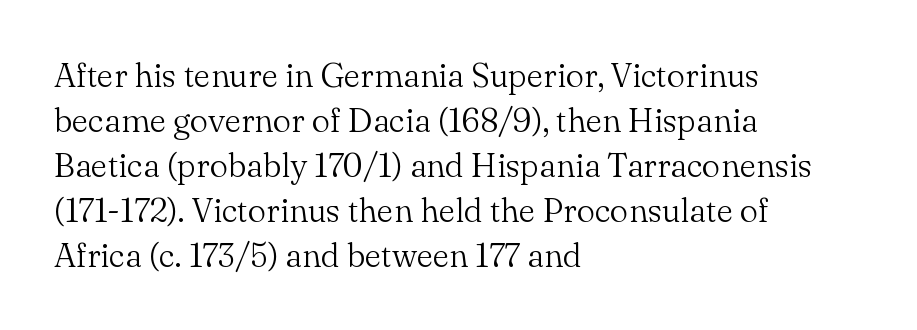
Alignment: flush left. Glyph-to-glyph distance matches everyday printed text. The typeface has the unassuming heft of standard copy or less. Here the designer chose a conventional face with non-uniform glyph widths. Quick note: not italic, upright.
